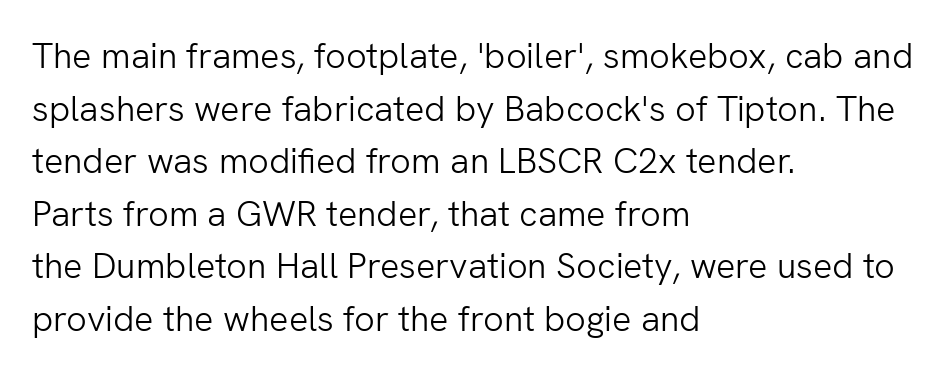
Nope, not italic — everything's standing straight. Spacing between characters is what you'd get straight out of the box. Spacing verdict: proportional, widths tailored to each character. Rows of type keep a routine distance in the vertical direction.
